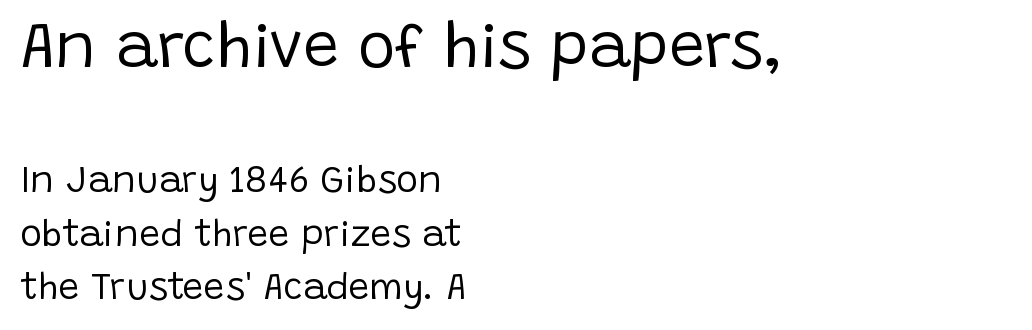
{"serif": "no", "italic": "no", "bold": "no", "weight": "regular", "width": "normal", "stroke_contrast": "low", "x_height": "large", "monospaced": "no", "underline": "no", "align": "left", "line_spacing": "normal", "line_spacing_ratio": 1.45, "letter_spacing": "normal", "letter_spacing_em": 0.0, "larger_block": "first", "size_ratio": 1.73, "glyph_px": 64}
